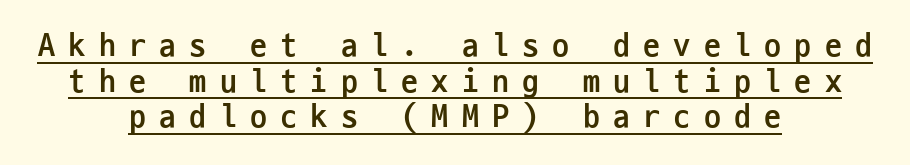
The characters look thick and weighty, a clear bold. A student would call this center alignment; a typographer would say set centered. Vertical spacing — tight. Students, observe the line beneath the letters — that is underlining.
